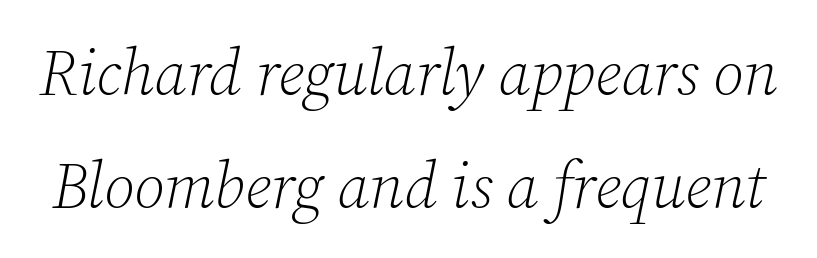
The image shows 64 px light serif type, italic (leaning right); set line spacing 1.76x, normal letter spacing, not underlined; low stroke contrast and a medium x-height.
